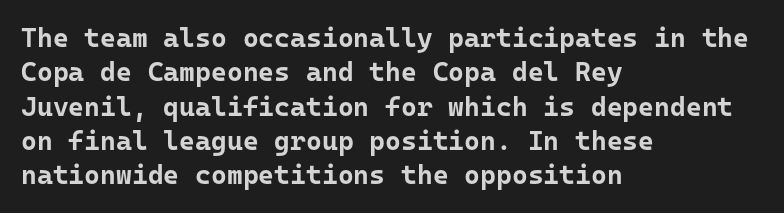
{"italic": "no", "bold": "yes", "underline": "no", "align": "left", "line_spacing": "normal", "line_spacing_ratio": 1.27, "letter_spacing": "normal", "letter_spacing_em": 0.0, "glyph_px": 27}
